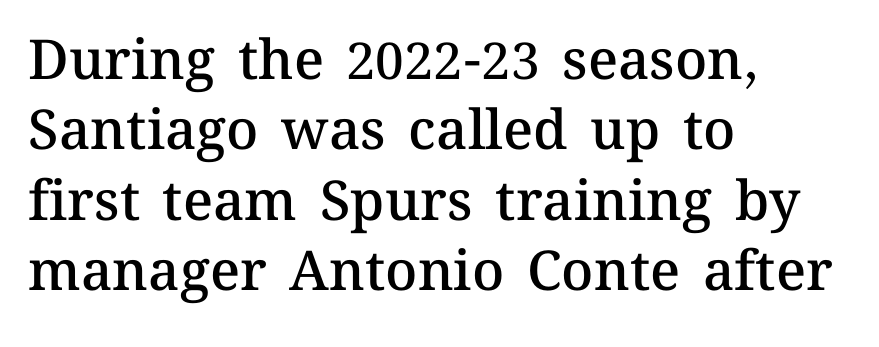
Q: Is the text bold? A: Semi-bold.
Q: Is the text italic (slanted)? A: No, it is upright.
Q: Is the text underlined? A: No.
Q: How is the paragraph aligned? A: Left-aligned.
Q: Is the spacing between letters normal or unusually wide? A: Normal.
Q: Is the spacing between lines tight, normal or loose? A: Normal.
Q: Width (condensed, normal, or wide)? A: Normal.
Q: Stroke contrast? A: Medium.
Q: x-height? A: Medium.
Q: Monospaced? A: No.
